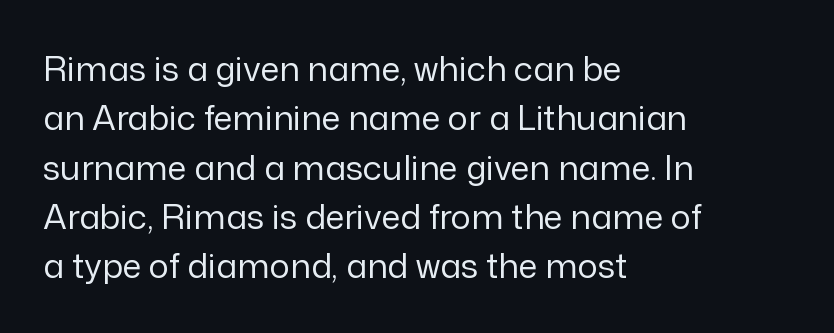
Q: Is the text bold? A: No.
Q: Is the text italic (slanted)? A: No, it is upright.
Q: Is the typeface a serif or a sans-serif typeface? A: Sans-serif.
Q: Is the text underlined? A: No.
Q: How is the paragraph aligned? A: Left-aligned.
Q: Is the spacing between letters normal or unusually wide? A: Normal.
Q: Is the spacing between lines tight, normal or loose? A: Normal.
Q: Width (condensed, normal, or wide)? A: Normal.
Q: Stroke contrast? A: Low.
Q: x-height? A: Medium.
Q: Monospaced? A: No.
